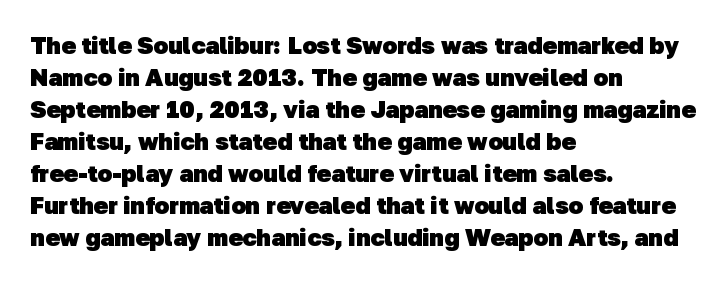
Weight: bold. In CSS terms this would be text-align: left. Plain, unruled lines of type. The passage shown has conventional tracking throughout. Is there much room between lines? A standard amount, neither cramped nor airy.
